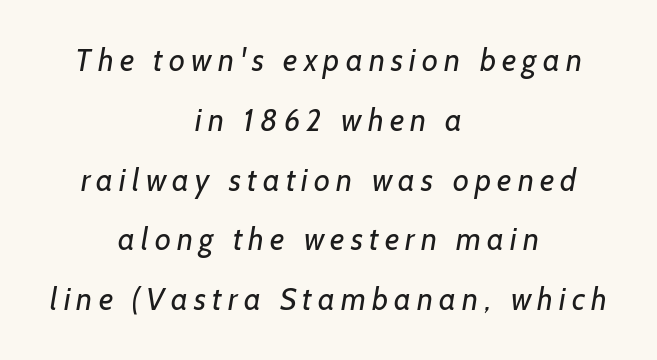
Q: Is the text bold? A: No.
Q: Is the typeface a serif or a sans-serif typeface? A: Sans-serif.
Q: Is the text underlined? A: No.
Q: How is the paragraph aligned? A: Centered.
Q: Is the spacing between letters normal or unusually wide? A: Unusually wide.
Q: Is the spacing between lines tight, normal or loose? A: Loose.
Q: Width (condensed, normal, or wide)? A: Normal.
Q: Stroke contrast? A: Low.
Q: x-height? A: Medium.
Q: Monospaced? A: No.
